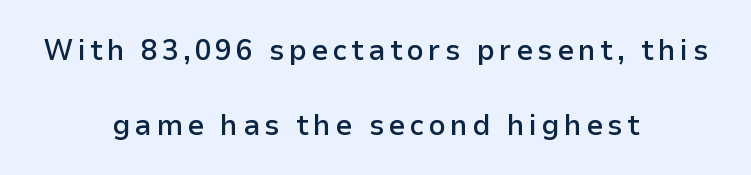
Horizontal alignment here is central, giving a formal, balanced look. Do the characters align in a grid? No, the font is proportional. The glyphs in this specimen are sans serif. The lettering stays uniformly vertical, giving the passage a roman look.
